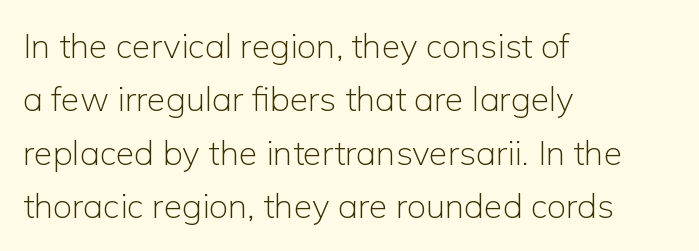
{"serif": "no", "italic": "no", "bold": "no", "weight": "light", "width": "normal", "stroke_contrast": "low", "x_height": "medium", "monospaced": "no", "underline": "no", "align": "left", "line_spacing": "normal", "line_spacing_ratio": 1.57, "letter_spacing": "normal", "letter_spacing_em": 0.0, "glyph_px": 34}
